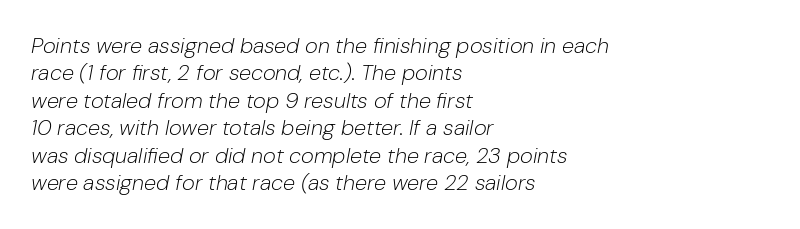
{"italic": "yes", "lean": "right", "slant_degrees": 10, "bold": "no", "underline": "no", "align": "left", "line_spacing": "normal", "line_spacing_ratio": 1.25, "letter_spacing": "normal", "letter_spacing_em": 0.0, "glyph_px": 22}
